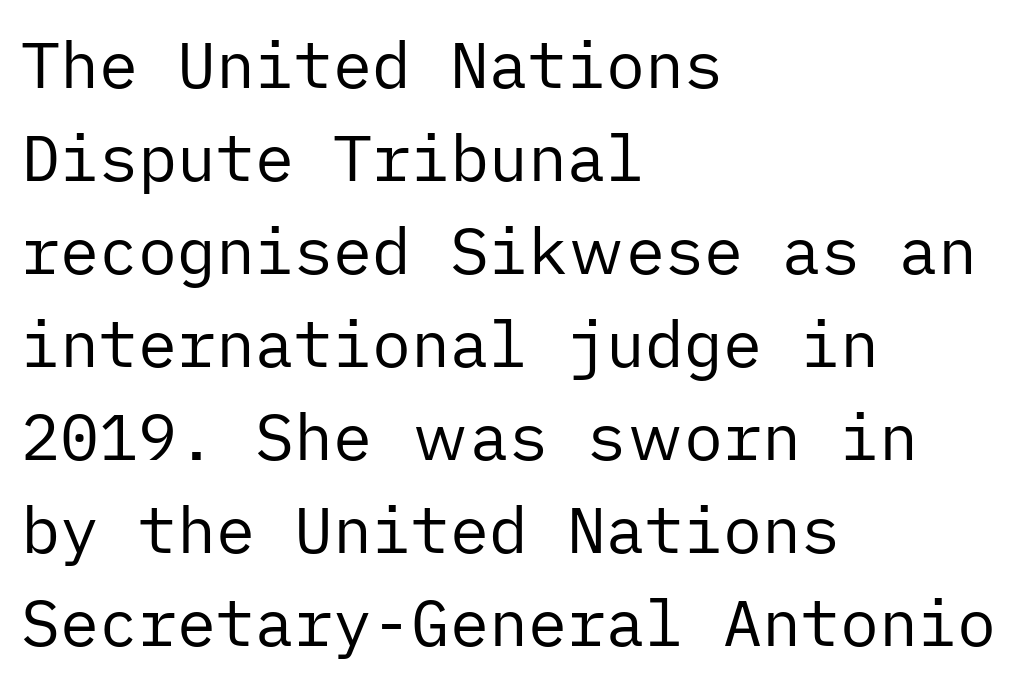
Lines of text with bare space underneath. Regarding leading, the lines here are spaced in the standard way. Horizontally, the lines are justified to the leading edge only. This rendering leaves character spacing at its baseline value. Type style note: lacks serifs. The lettering stays uniformly vertical, giving the passage a roman look.
